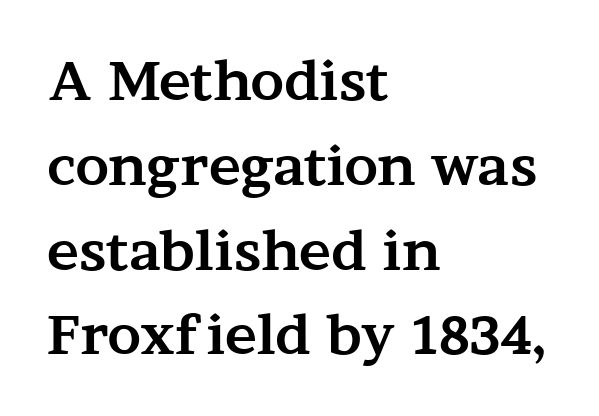
Rule under the text: the space is simply empty. Unlike italic type, these characters show no tilt at all. Heft: maximum for text — a bold. Tracking here is standard; glyphs follow each other at the usual distance. Horizontally, the lines are justified to the leading edge only.
